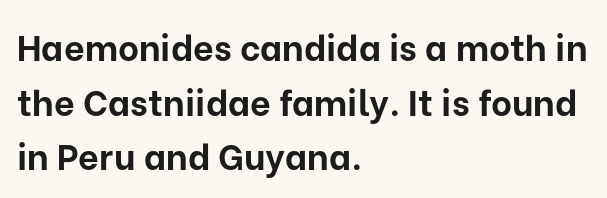
Q: Is the text bold? A: Yes.
Q: Is the text italic (slanted)? A: No, it is upright.
Q: Is the typeface a serif or a sans-serif typeface? A: Sans-serif.
Q: Is the text underlined? A: No.
Q: How is the paragraph aligned? A: Left-aligned.
Q: Is the spacing between letters normal or unusually wide? A: Normal.
Q: Is the spacing between lines tight, normal or loose? A: Normal.
Q: Width (condensed, normal, or wide)? A: Normal.
Q: Stroke contrast? A: Low.
Q: x-height? A: Medium.
Q: Monospaced? A: No.
